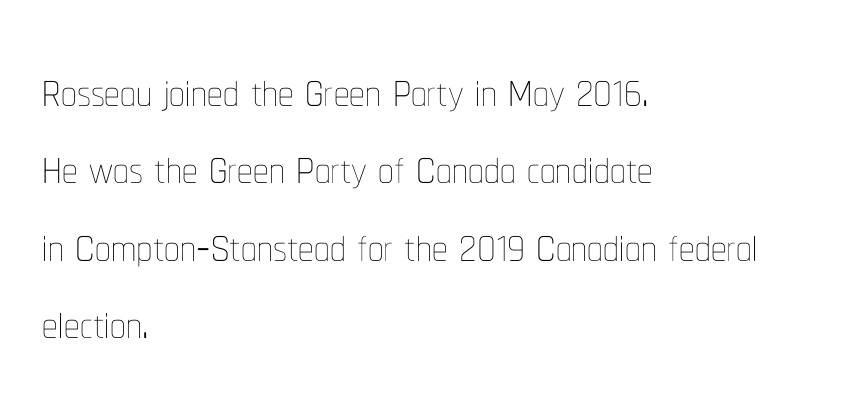
The image shows 62 px thin, condensed type, upright; set left-aligned, normal line spacing (1.25x), normal letter spacing, not underlined; low stroke contrast and a medium x-height.
